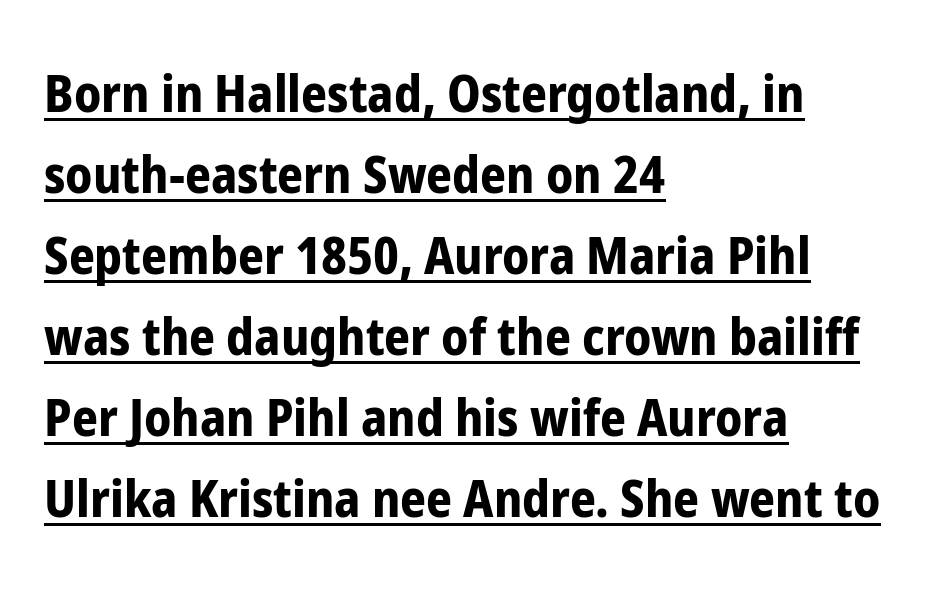
Strokes here are thick enough to call this a true bold. Type style note: lacks serifs. The rag falls on the right side of this text block. Varying glyph widths throughout — classic text-font behaviour. Each word holds together tightly as a unit, with standard inter-letter gaps.
